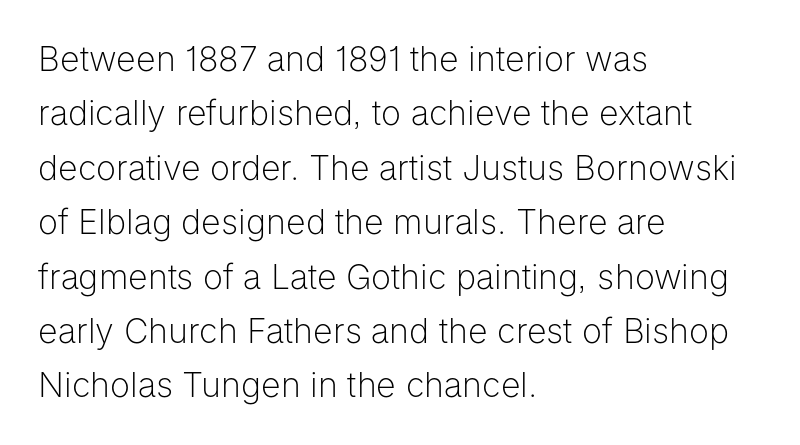
Q: Is the text bold? A: No.
Q: Is the text italic (slanted)? A: No, it is upright.
Q: Is the typeface a serif or a sans-serif typeface? A: Sans-serif.
Q: Is the text underlined? A: No.
Q: How is the paragraph aligned? A: Left-aligned.
Q: Is the spacing between letters normal or unusually wide? A: Normal.
Q: Is the spacing between lines tight, normal or loose? A: Normal.
Q: Width (condensed, normal, or wide)? A: Normal.
Q: Stroke contrast? A: Low.
Q: x-height? A: Medium.
Q: Monospaced? A: No.
